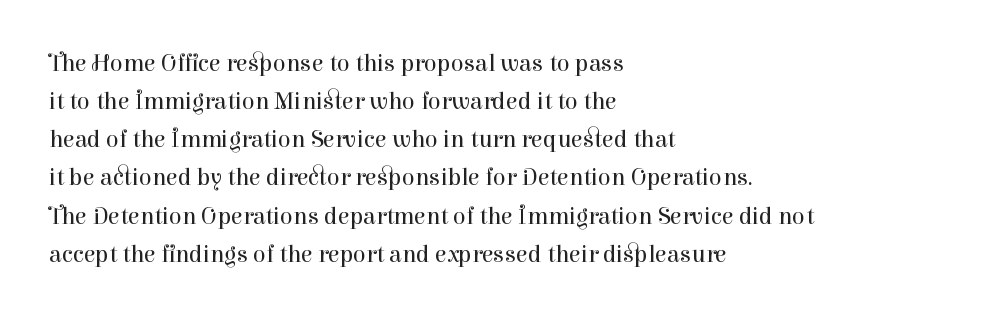
{"italic": "no", "bold": "no", "underline": "no", "align": "left", "line_spacing": "normal", "line_spacing_ratio": 1.59, "letter_spacing": "normal", "letter_spacing_em": 0.0, "glyph_px": 24}
